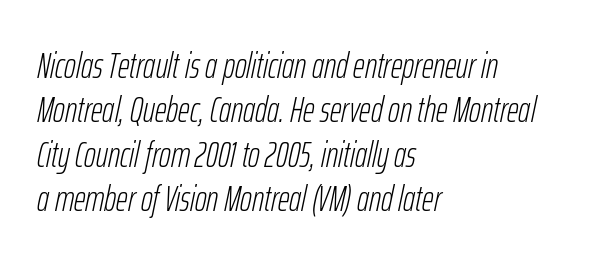
The image shows 36 px light, condensed type, italic (leaning right); set left-aligned, line spacing 1.23x, normal letter spacing, not underlined; low stroke contrast and a medium x-height.
